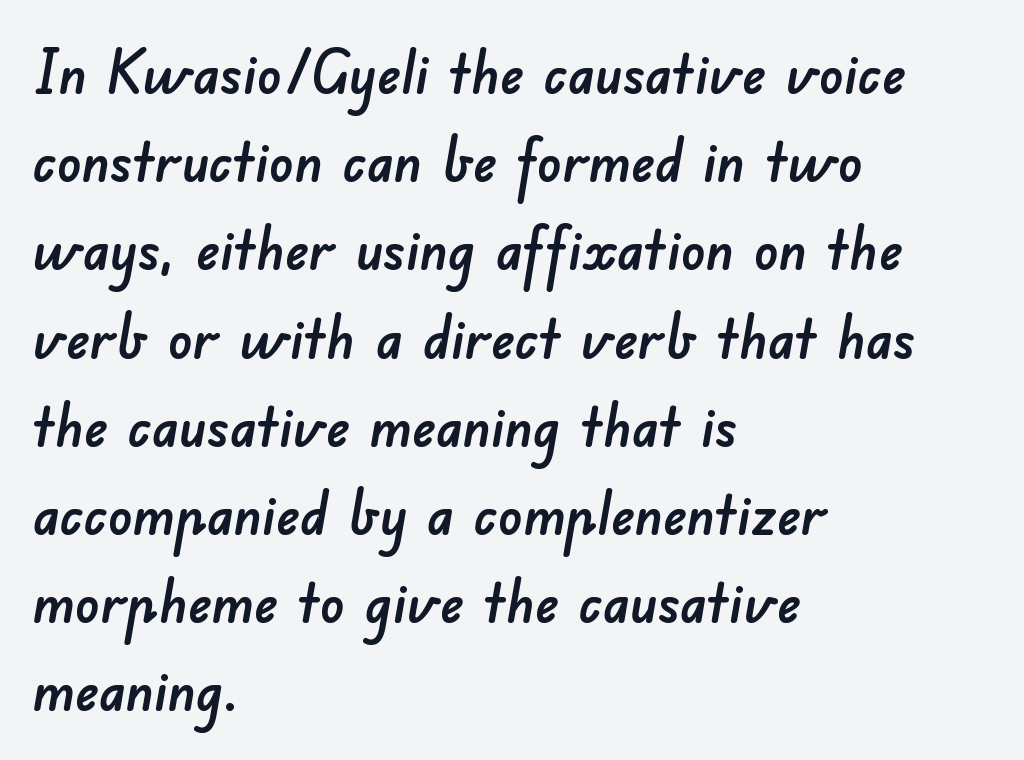
The image shows 60 px sans-serif type; set left-aligned, normal line spacing (1.47x), normal letter spacing, not underlined; low stroke contrast and a small x-height.
